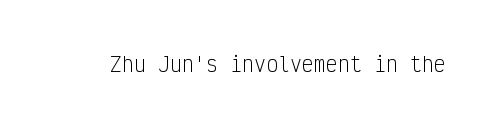
{"italic": "no", "bold": "no", "underline": "no", "letter_spacing": "normal", "letter_spacing_em": 0.0, "glyph_px": 20}
